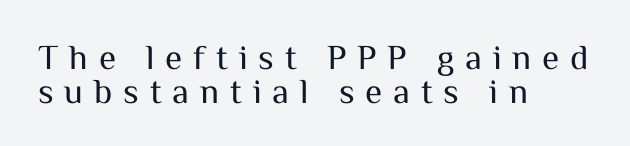
The horizontal fit of the characters is loose and conspicuously gappy. This rendering features lettering with no underline. Nope, not italic — everything's standing straight. The letters advance in unequal steps, a hallmark of proportional type. Each new line begins almost immediately beneath the previous one.
